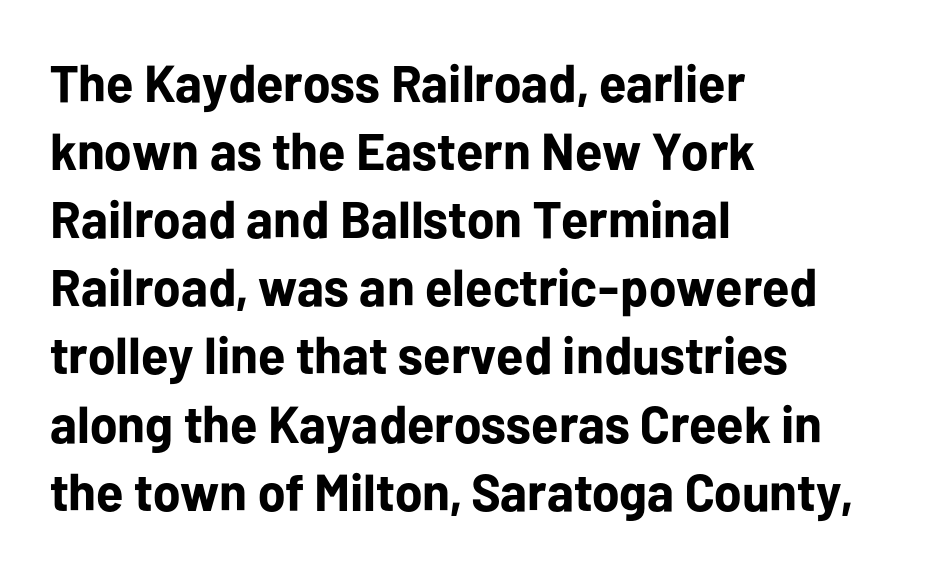
Is the letter spacing exaggerated? No — it looks like the ordinary default. The space directly below the letters is spotless. This is the regular roman posture of the typeface. How would I describe the line gaps? Plain and ordinary. The letters advance in unequal steps, a hallmark of proportional type.
